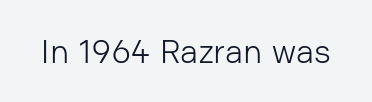
{"serif": "no", "italic": "no", "bold": "no", "weight": "light", "width": "normal", "stroke_contrast": "low", "x_height": "medium", "monospaced": "no", "underline": "no", "letter_spacing": "normal", "letter_spacing_em": 0.0, "glyph_px": 34}
